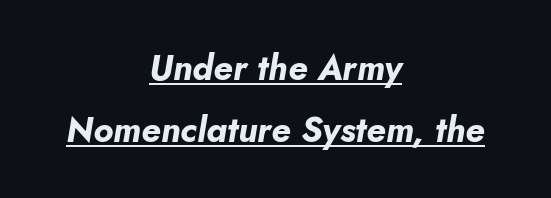
The image shows 35 px bold type, italic (leaning right); set centered, line spacing 1.77x, normal letter spacing, underlined; low stroke contrast and a small x-height.
